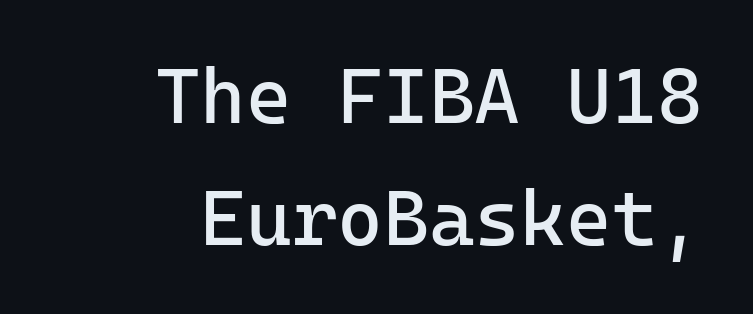
Q: Is the text bold? A: No.
Q: Is the text italic (slanted)? A: No, it is upright.
Q: Is the typeface a serif or a sans-serif typeface? A: Sans-serif.
Q: Is the text underlined? A: No.
Q: How is the paragraph aligned? A: Right-aligned.
Q: Is the spacing between letters normal or unusually wide? A: Normal.
Q: Is the spacing between lines tight, normal or loose? A: Normal.
Q: Width (condensed, normal, or wide)? A: Normal.
Q: Stroke contrast? A: Low.
Q: x-height? A: Medium.
Q: Monospaced? A: Yes.
